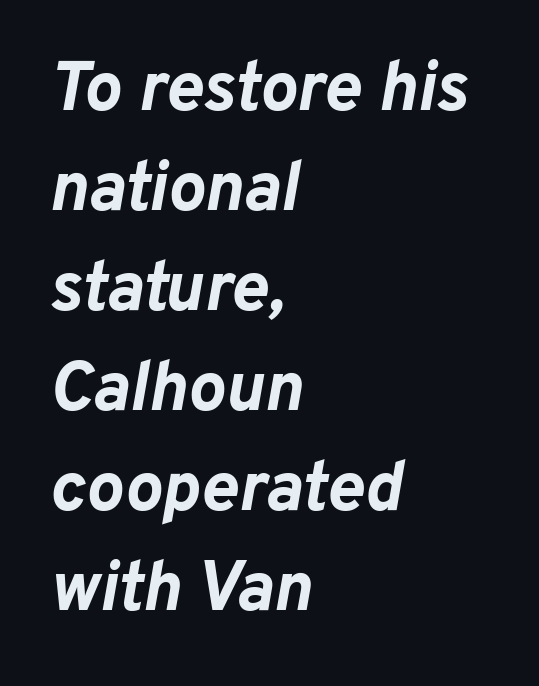
The image shows 70 px bold type, italic (leaning right); set left-aligned, normal line spacing (1.43x), normal letter spacing, not underlined; low stroke contrast and a medium x-height.
